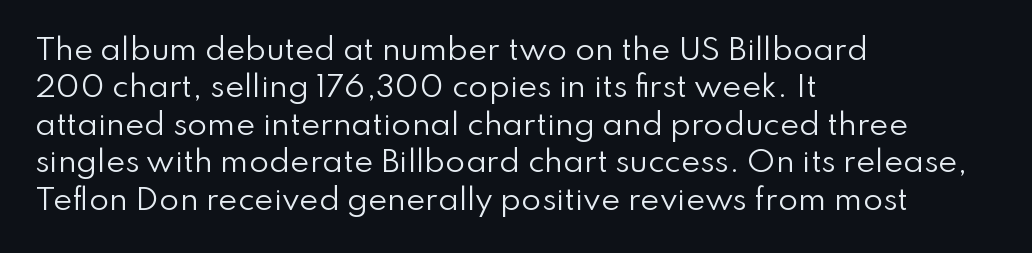
The rendering anchors every line to the left-hand side. Examine the stroke ends and you'll find no serifs. Weight: in the light-to-regular range. One glance says typical: line gaps are just what's usual. A typesetter would call this zero additional tracking. Type without underlining.
